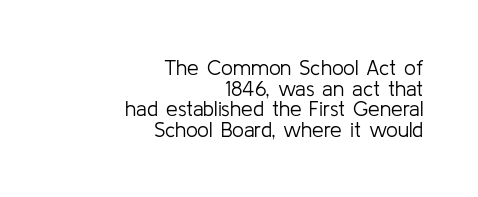
{"italic": "no", "bold": "no", "underline": "no", "align": "right", "line_spacing": "tight", "line_spacing_ratio": 0.98, "letter_spacing": "normal", "letter_spacing_em": 0.0, "glyph_px": 21}
